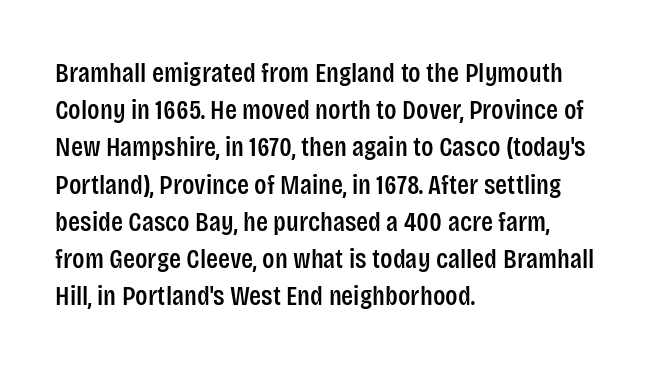
{"serif": "no", "italic": "no", "width": "condensed", "stroke_contrast": "low", "x_height": "large", "monospaced": "no", "underline": "no", "align": "left", "line_spacing": "normal", "line_spacing_ratio": 1.33, "letter_spacing": "normal", "letter_spacing_em": 0.0, "glyph_px": 28}
